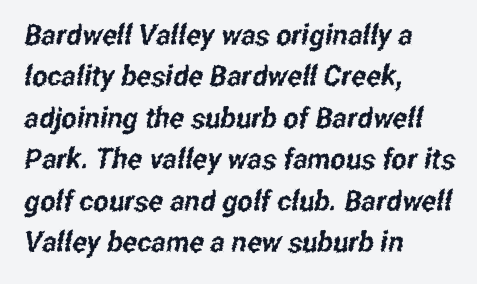
{"serif": "no", "width": "condensed", "stroke_contrast": "low", "x_height": "medium", "monospaced": "no", "underline": "no", "align": "left", "line_spacing": "normal", "line_spacing_ratio": 1.43, "letter_spacing": "normal", "letter_spacing_em": 0.0, "glyph_px": 29}
